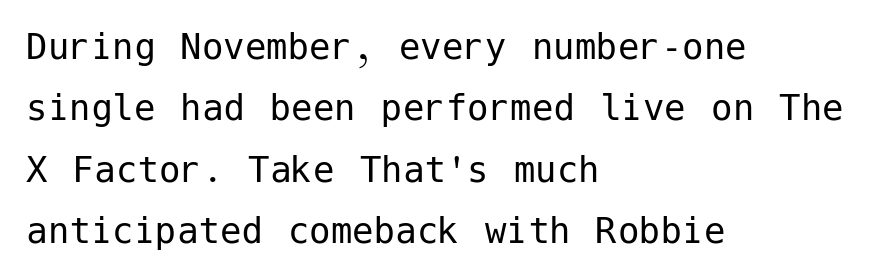
Q: Is the text bold? A: No.
Q: Is the text italic (slanted)? A: No, it is upright.
Q: Is the typeface a serif or a sans-serif typeface? A: Sans-serif.
Q: Is the text underlined? A: No.
Q: How is the paragraph aligned? A: Left-aligned.
Q: Is the spacing between letters normal or unusually wide? A: Normal.
Q: Is the spacing between lines tight, normal or loose? A: Normal.
Q: Width (condensed, normal, or wide)? A: Normal.
Q: Stroke contrast? A: Low.
Q: x-height? A: Medium.
